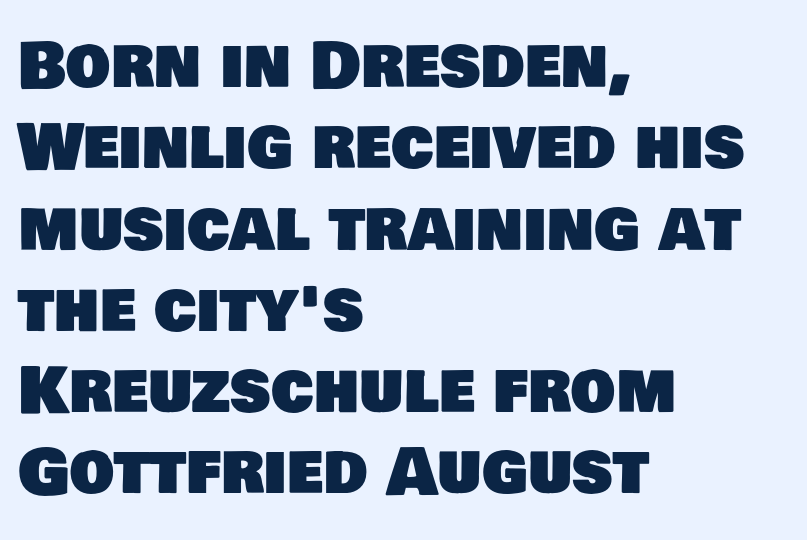
Compared with typical paragraphs, the rows here are spaced about the same. Underline: absent. Font category for this specimen: sans-serif. In terms of letterspacing, this is plain default setting. Do the characters align in a grid? No, the font is proportional. One-word summary of the alignment: left.
